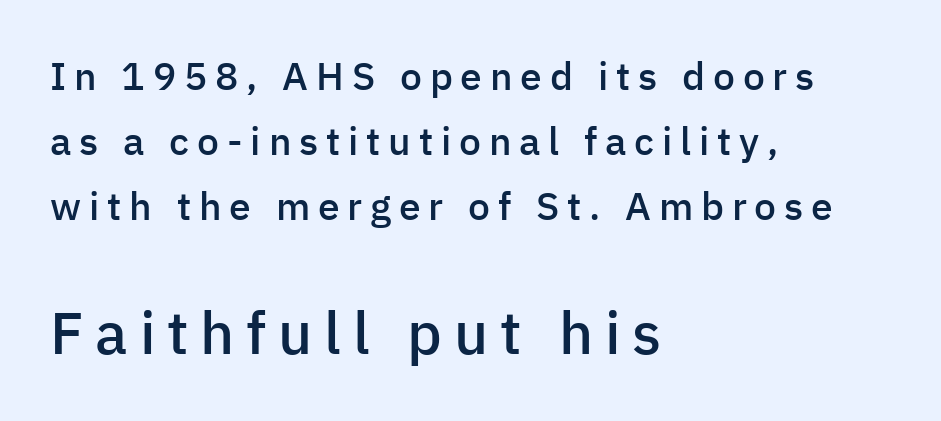
A normal amount of white space separates one row of letters from the next. In terms of letterspacing, this is a distinctly airy, spread setting. Does the copy run flush right? No — it runs flush left. Every letter is mildly thick-stroked: semibold rather than bold.
